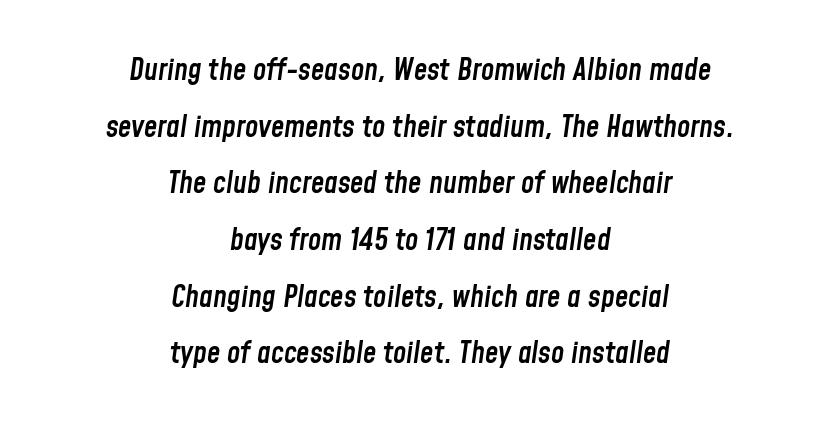
These lines are rendered in a variable-pitch font. Notice how the passage keeps no hard edge, just a central spine. When letters slant like this, we call the style italic. A somewhat darkened texture: the type is semibold rather than bold.
